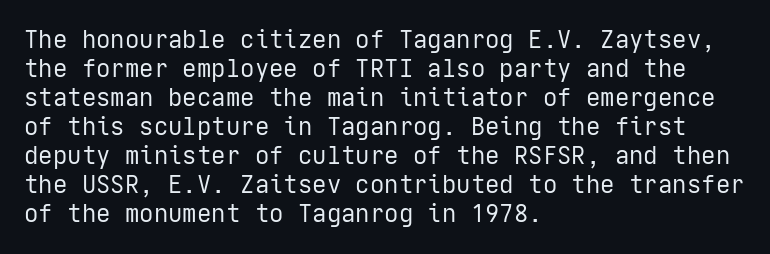
{"italic": "no", "bold": "no", "underline": "no", "align": "left", "line_spacing_ratio": 1.21, "letter_spacing": "normal", "letter_spacing_em": 0.0, "glyph_px": 24}
